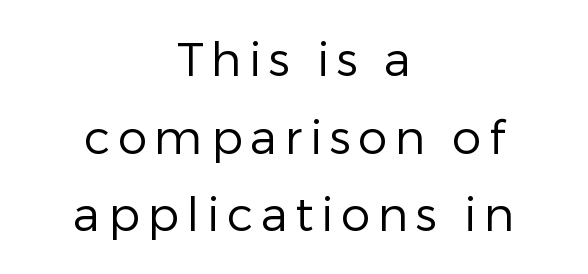
Each letter's strokes conclude bluntly, with no projecting serifs. The cut favours lightness, reaching ordinary text weight at its darkest. The space between consecutive lines is moderate. The lines in this sample share a center point and differ in where they start and stop. The letters advance in unequal steps, a hallmark of proportional type. Descenders are the only things crossing below the line.
